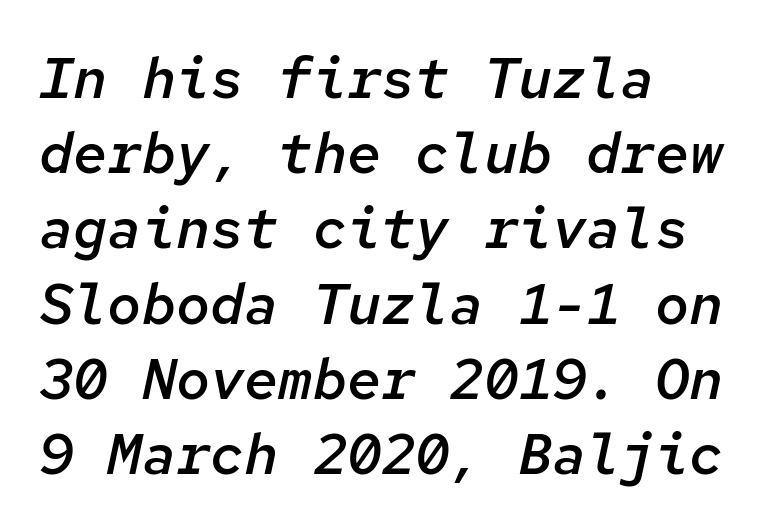
{"italic": "yes", "lean": "right", "slant_degrees": 12, "bold": "semi", "weight": "semibold", "width": "normal", "stroke_contrast": "low", "x_height": "medium", "monospaced": "yes", "underline": "no", "align": "left", "line_spacing": "normal", "line_spacing_ratio": 1.32, "letter_spacing": "normal", "letter_spacing_em": 0.0, "glyph_px": 57}
